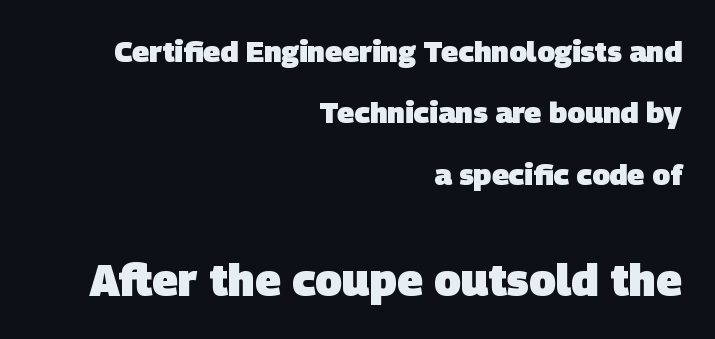
These two chunks differ in scale, with the bottom chunk taking the larger measure. Summary of vertical rhythm: relaxed, with wide interline spacing. Typesetter's note: full bold, strokes at maximum text heaviness. A flush-right, rag-left setting is used for this passage. The letters carry no serifs — their stems end cleanly without finishing strokes. The rendering uses natural spacing where letterforms have individual widths.
